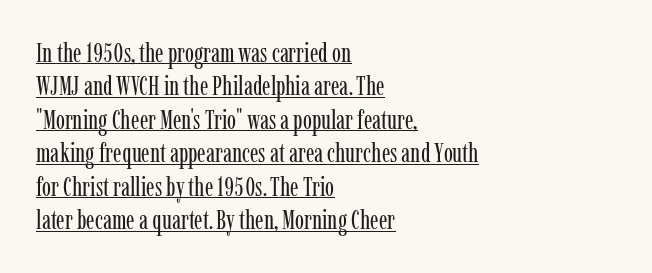
{"italic": "no", "bold": "no", "underline": "yes", "align": "left", "line_spacing_ratio": 1.24, "letter_spacing": "normal", "letter_spacing_em": 0.0, "glyph_px": 27}
